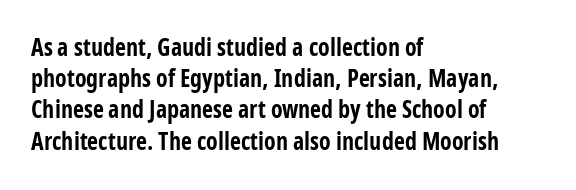
Q: Is the text bold? A: Yes.
Q: Is the text italic (slanted)? A: No, it is upright.
Q: Is the text underlined? A: No.
Q: How is the paragraph aligned? A: Left-aligned.
Q: Is the spacing between letters normal or unusually wide? A: Normal.
Q: Is the spacing between lines tight, normal or loose? A: Normal.
